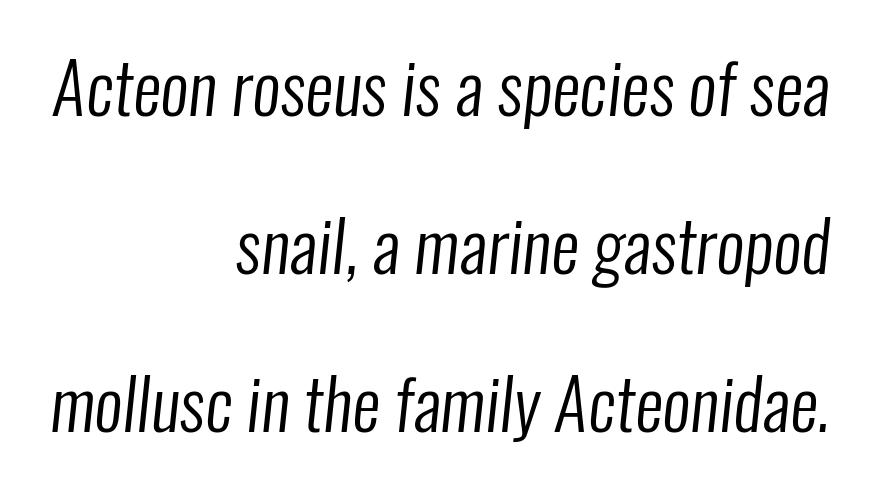
Q: Is the text bold? A: No.
Q: Is the typeface a serif or a sans-serif typeface? A: Sans-serif.
Q: Is the text underlined? A: No.
Q: How is the paragraph aligned? A: Right-aligned.
Q: Is the spacing between letters normal or unusually wide? A: Normal.
Q: Is the spacing between lines tight, normal or loose? A: Loose.
Q: Width (condensed, normal, or wide)? A: Condensed.
Q: Stroke contrast? A: Low.
Q: x-height? A: Medium.
Q: Monospaced? A: No.
